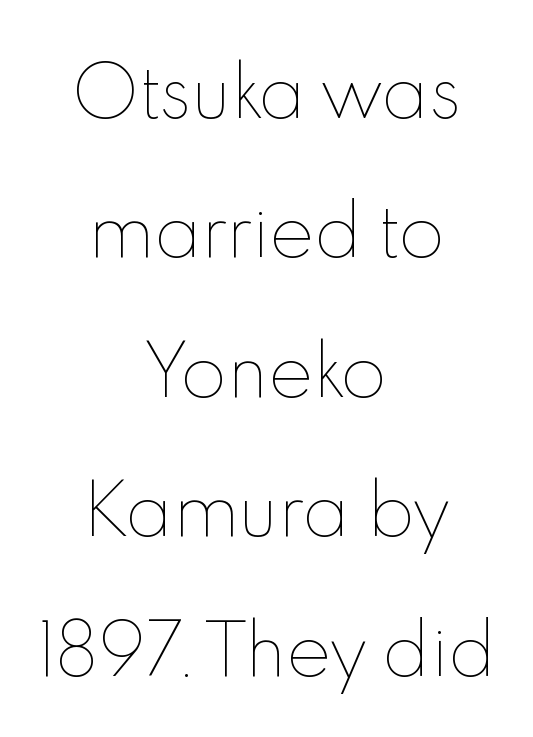
{"italic": "no", "bold": "no", "weight": "thin", "width": "normal", "x_height": "small", "monospaced": "no", "underline": "no", "align": "center", "line_spacing": "loose", "line_spacing_ratio": 2.05, "letter_spacing": "normal", "letter_spacing_em": 0.0, "glyph_px": 68}
